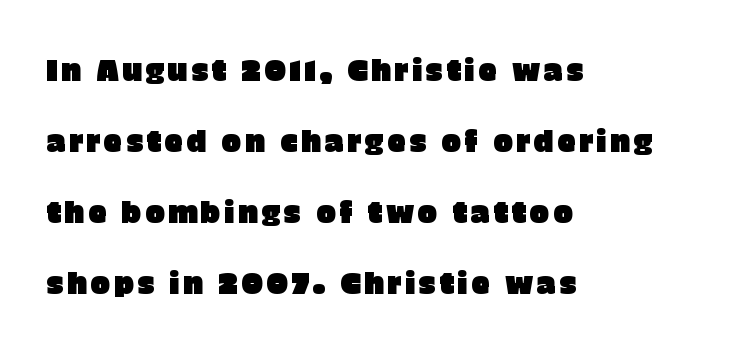
{"serif": "no", "italic": "no", "width": "normal", "stroke_contrast": "low", "x_height": "large", "monospaced": "no", "underline": "no", "align": "left", "line_spacing": "loose", "line_spacing_ratio": 2.37, "glyph_px": 30}
